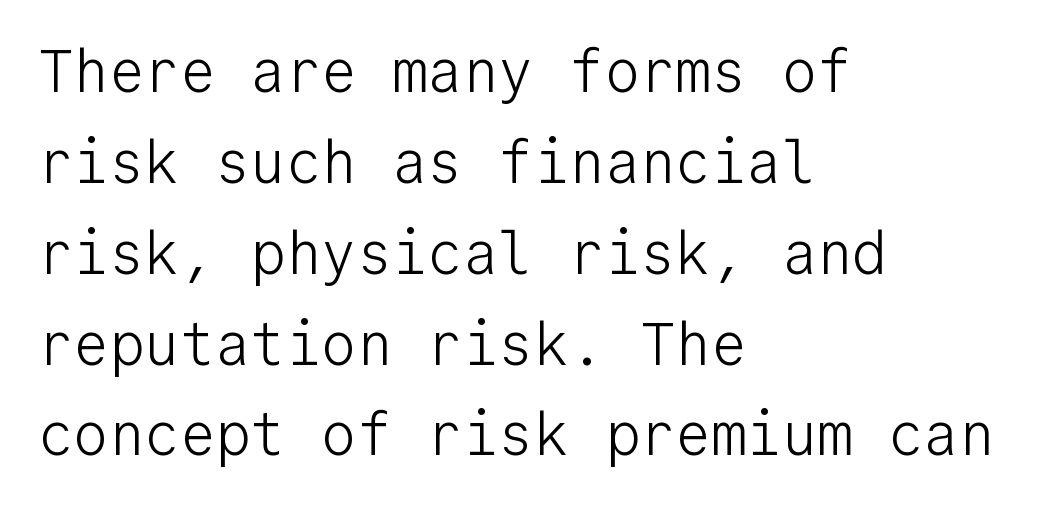
Q: Is the text bold? A: No.
Q: Is the text italic (slanted)? A: No, it is upright.
Q: Is the typeface a serif or a sans-serif typeface? A: Sans-serif.
Q: Is the text underlined? A: No.
Q: How is the paragraph aligned? A: Left-aligned.
Q: Is the spacing between letters normal or unusually wide? A: Normal.
Q: Is the spacing between lines tight, normal or loose? A: Normal.
Q: Width (condensed, normal, or wide)? A: Normal.
Q: Stroke contrast? A: Low.
Q: x-height? A: Medium.
Q: Monospaced? A: Yes.
